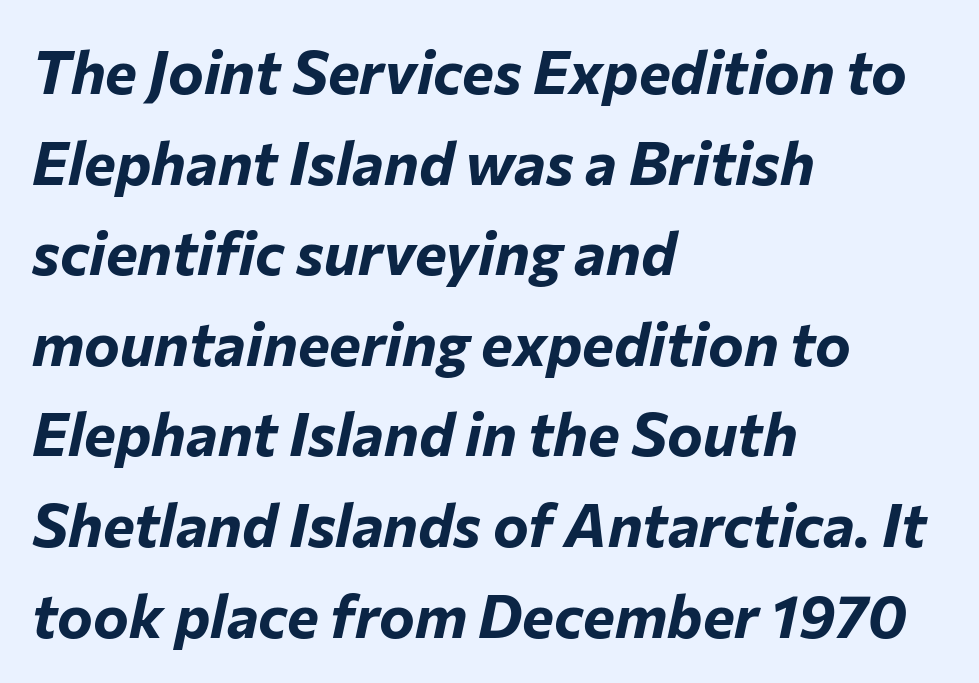
Q: Is the text bold? A: Yes.
Q: Is the text italic (slanted)? A: Yes, it leans right by about 12 degrees.
Q: Is the text underlined? A: No.
Q: How is the paragraph aligned? A: Left-aligned.
Q: Is the spacing between letters normal or unusually wide? A: Normal.
Q: Is the spacing between lines tight, normal or loose? A: Normal.
Q: Width (condensed, normal, or wide)? A: Normal.
Q: Stroke contrast? A: Low.
Q: x-height? A: Medium.
Q: Monospaced? A: No.
